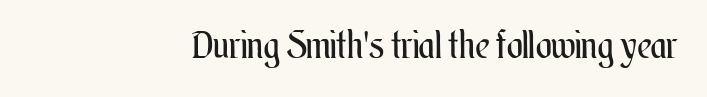
The strokes carry an ordinary text weight at most. Line endings align vertically; line beginnings do not. Letters rest on an invisible, unmarked baseline. Each letter keeps its own natural width here, so spacing adapts to shape. Every character sits straight up, as roman type does. Nothing unusual about the tracking: characters are spaced as the font intends.
